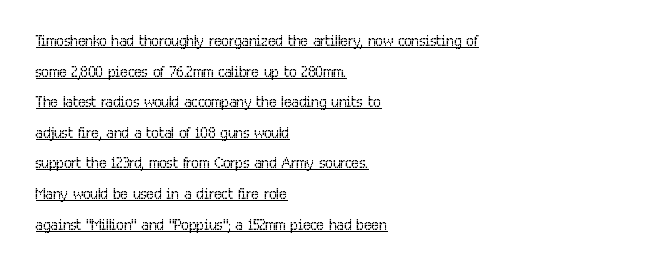
The designer left line spacing at the default. No italicization has been applied; the sample stays upright. Compared with typical body copy, the letter spacing here is the same. Vertical stems look standard width or narrower in stroke.
